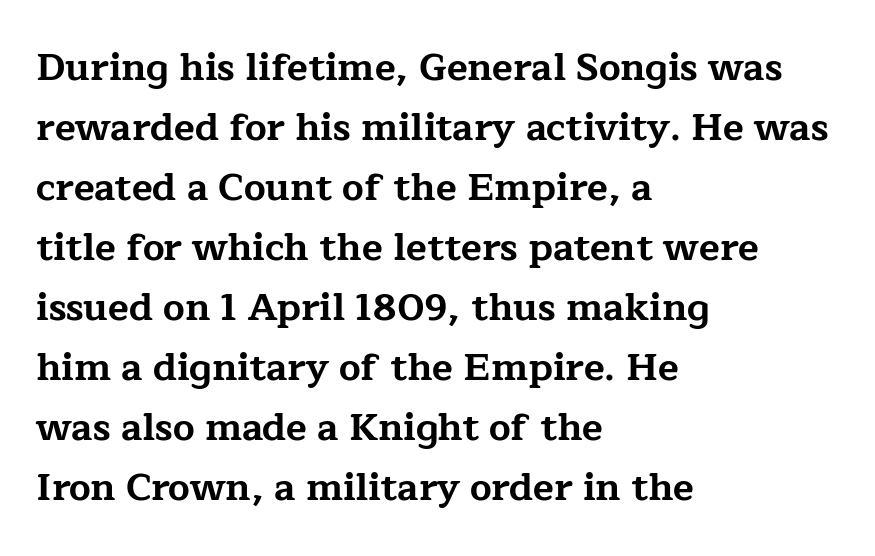
The passage shown has conventional tracking throughout. It's the straight-up-and-down kind of type. Leading: standard. The setting favours the left margin, as ordinary paragraphs usually do. Every letter is thick-stroked: bold, no question. Think of a printed novel: that variable character pitch is what you see here.
